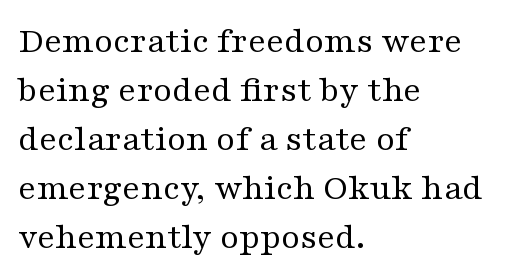
The image shows 38 px regular-weight, wide serif type, upright; set left-aligned, normal line spacing (1.29x), normal letter spacing, not underlined; medium stroke contrast and a medium x-height.
